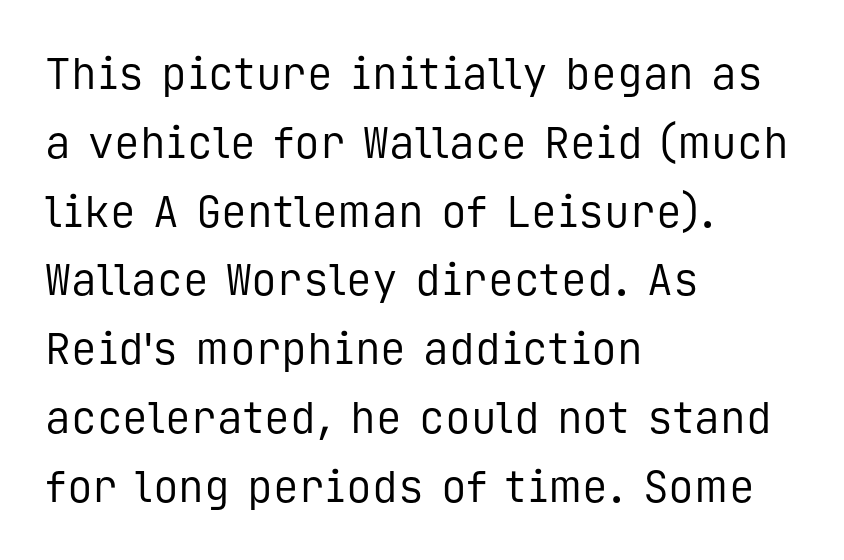
{"serif": "no", "italic": "no", "bold": "no", "weight": "regular", "width": "normal", "stroke_contrast": "low", "x_height": "medium", "monospaced": "yes", "underline": "no", "align": "left", "line_spacing": "normal", "line_spacing_ratio": 1.6, "letter_spacing": "normal", "letter_spacing_em": 0.0, "glyph_px": 43}
